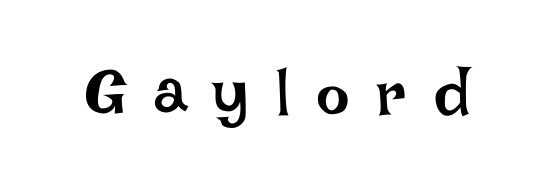
Here the glyphs are tracked loosely, breaking word shapes into spaced letters. Every stem runs plumb, perpendicular to the baseline. Looks like regular typesetting: each glyph gets only the width it needs. Underlining? Definitely not there. Weight class: somewhere from thin through regular.
